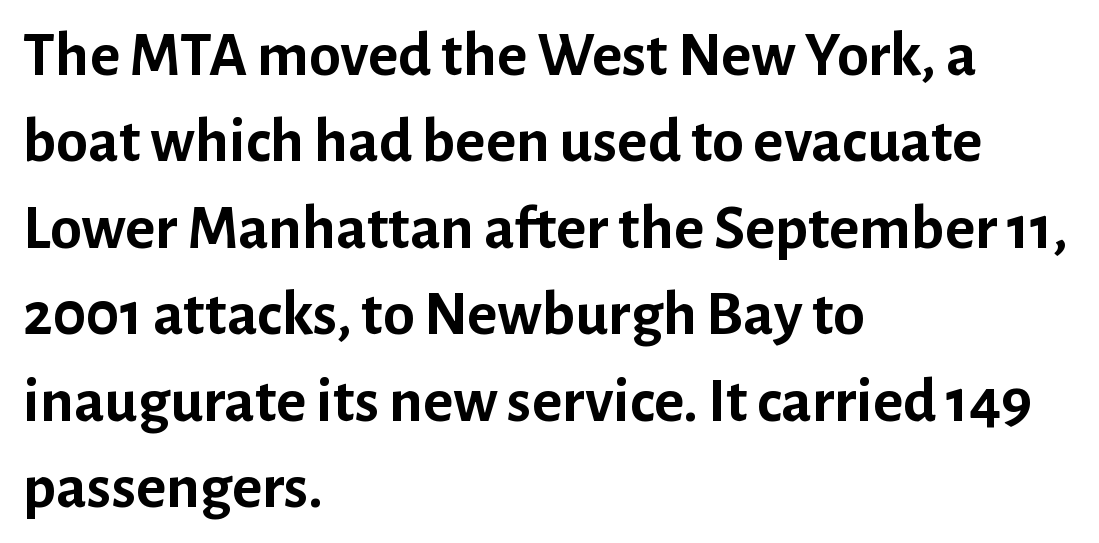
Q: Is the text bold? A: Yes.
Q: Is the text italic (slanted)? A: No, it is upright.
Q: Is the typeface a serif or a sans-serif typeface? A: Sans-serif.
Q: Is the text underlined? A: No.
Q: How is the paragraph aligned? A: Left-aligned.
Q: Is the spacing between letters normal or unusually wide? A: Normal.
Q: Is the spacing between lines tight, normal or loose? A: Normal.
Q: Width (condensed, normal, or wide)? A: Normal.
Q: Stroke contrast? A: Low.
Q: x-height? A: Medium.
Q: Monospaced? A: No.
